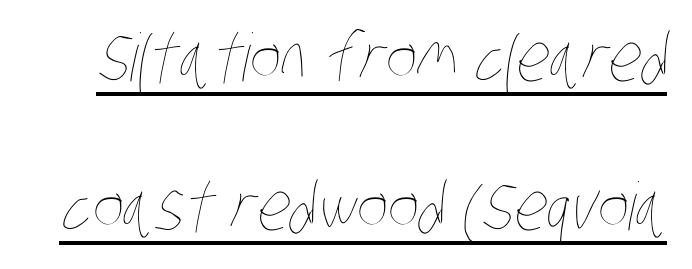
Q: Is the text bold? A: No.
Q: Is the text underlined? A: Yes.
Q: Is the spacing between letters normal or unusually wide? A: Normal.
Q: Is the spacing between lines tight, normal or loose? A: Loose.
Q: Width (condensed, normal, or wide)? A: Condensed.
Q: Stroke contrast? A: Low.
Q: x-height? A: Large.
Q: Monospaced? A: No.
